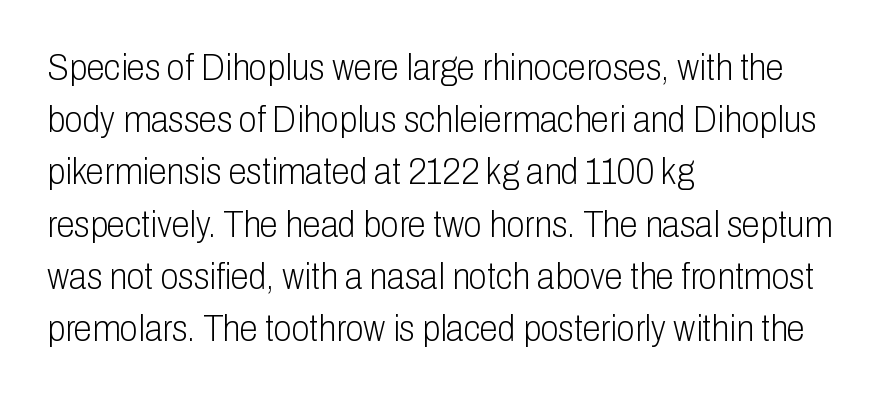
The image shows 37 px light, condensed sans-serif type, upright; set left-aligned, normal line spacing (1.41x), normal letter spacing, not underlined; low stroke contrast and a medium x-height.
